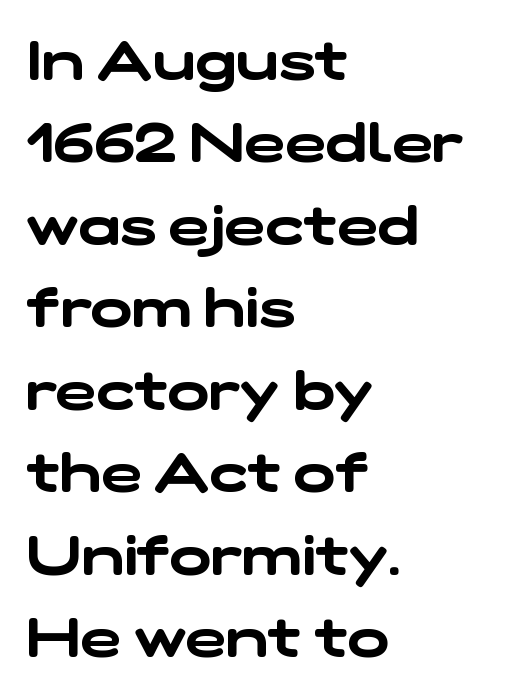
Q: Is the typeface a serif or a sans-serif typeface? A: Sans-serif.
Q: Is the text underlined? A: No.
Q: How is the paragraph aligned? A: Left-aligned.
Q: Is the spacing between letters normal or unusually wide? A: Normal.
Q: Is the spacing between lines tight, normal or loose? A: Normal.
Q: Width (condensed, normal, or wide)? A: Wide.
Q: Stroke contrast? A: Low.
Q: x-height? A: Medium.
Q: Monospaced? A: No.
